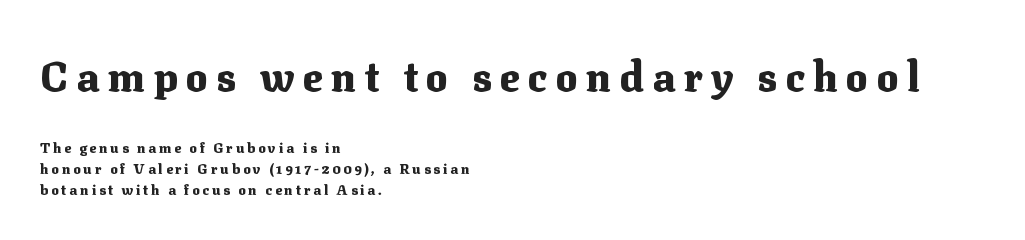
Q: Is the text bold? A: Yes.
Q: Is the text italic (slanted)? A: No, it is upright.
Q: Is the typeface a serif or a sans-serif typeface? A: Serif.
Q: Is the text underlined? A: No.
Q: How is the paragraph aligned? A: Left-aligned.
Q: Is the spacing between letters normal or unusually wide? A: Unusually wide.
Q: Is the spacing between lines tight, normal or loose? A: Normal.
Q: Which block of text is set in a larger size, the first (top) or the second (bottom)? A: The first (top) one.
Q: Width (condensed, normal, or wide)? A: Normal.
Q: Stroke contrast? A: Medium.
Q: x-height? A: Medium.
Q: Monospaced? A: No.
